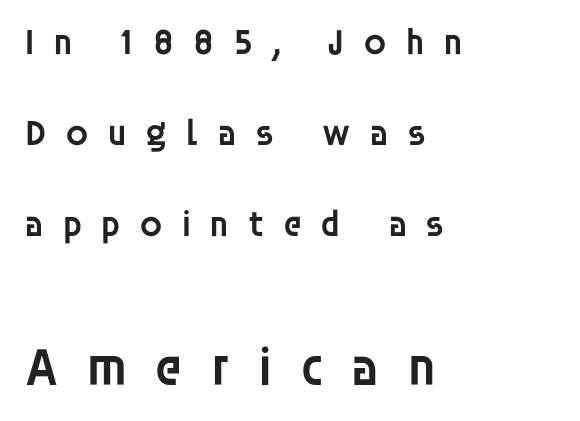
In terms of leading, this rendering errs on the spacious side. Horizontally, the lines are justified to the leading edge only. The lettering holds an erect, upright posture throughout. A fair bit of extra ink — the face is semibold, not bold.
